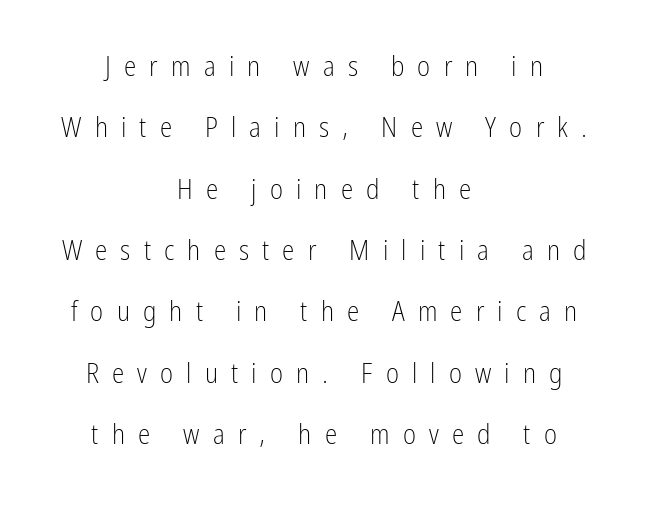
You could not count columns in this text — the font is proportionally spaced. Posture: straight, roman, zero tilt. You could fit nearly another row in the gap between these rows. Every row of glyphs is offset so its center matches the block's center. Substantial extra tracking has been applied to these lines.
